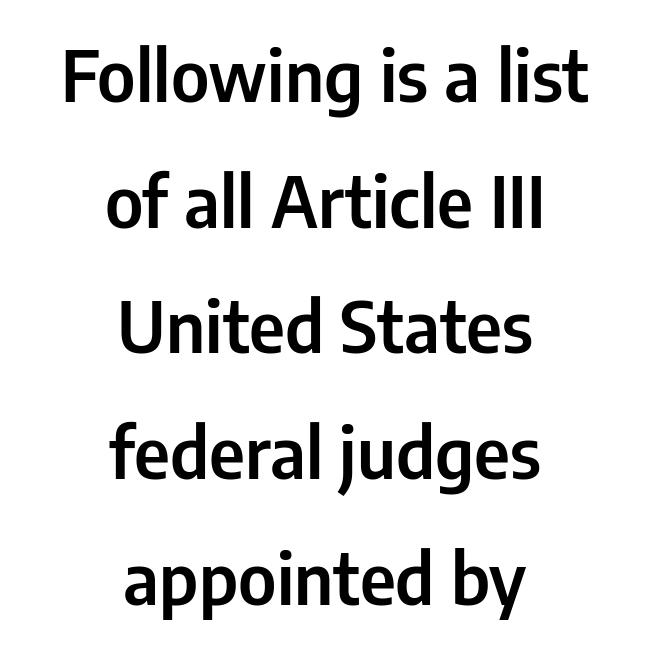
You can tell from the bare stems that sans-serif type was used. Posture: straight, roman, zero tilt. The passage shown is not underscored anywhere. Characters follow at the spacing the type designer built in.
